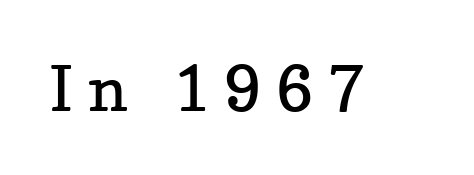
These lines are rendered in a variable-pitch font. It's the straight-up-and-down kind of type. The weight would be labelled regular, book, light, or lighter still. Font category for this specimen: serif. The zone under the glyphs is completely vacant. The letters are spread apart with noticeably loose tracking.
